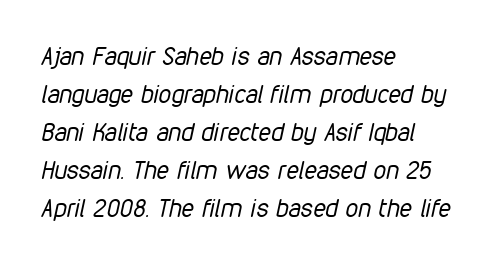
{"italic": "yes", "lean": "right", "slant_degrees": 12, "bold": "no", "underline": "no", "align": "left", "line_spacing": "normal", "line_spacing_ratio": 1.52, "letter_spacing": "normal", "letter_spacing_em": 0.0, "glyph_px": 25}
